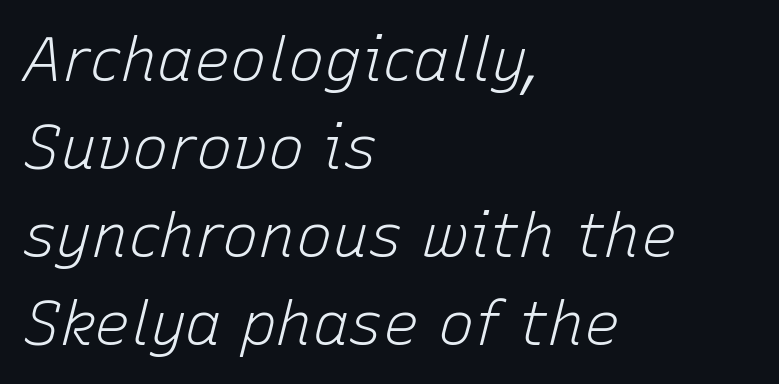
You could call the tracking neutral — neither tight nor loose. The letters are slanted; this is an italic face. Normally led — the rows are evenly, conventionally spaced. One-word summary of the alignment: left. Honestly, there is no underline to notice here at all. The weight would be labelled regular, book, light, or lighter still.
